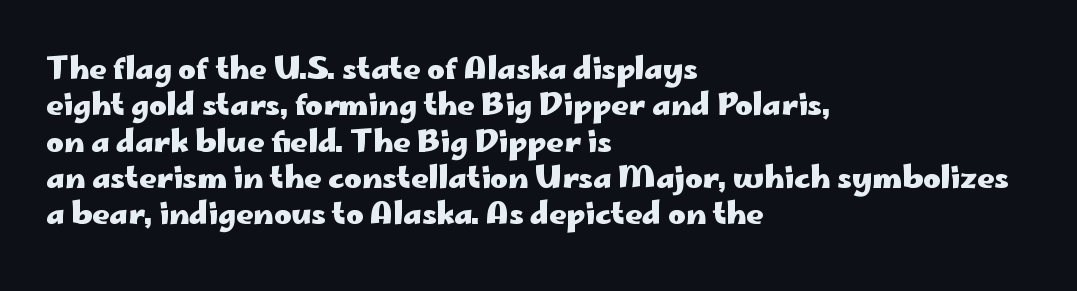
{"serif": "no", "italic": "no", "bold": "yes", "weight": "heavy", "width": "wide", "stroke_contrast": "low", "x_height": "small", "monospaced": "no", "underline": "no", "align": "left", "line_spacing_ratio": 1.21, "letter_spacing": "normal", "letter_spacing_em": 0.0, "glyph_px": 30}
